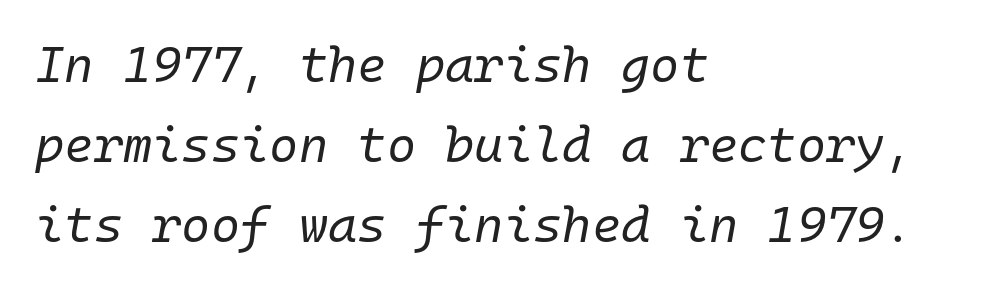
Q: Is the text bold? A: No.
Q: Is the text italic (slanted)? A: Yes, it leans right by about 10 degrees.
Q: Is the text underlined? A: No.
Q: How is the paragraph aligned? A: Left-aligned.
Q: Is the spacing between letters normal or unusually wide? A: Normal.
Q: Is the spacing between lines tight, normal or loose? A: Normal.
Q: Width (condensed, normal, or wide)? A: Normal.
Q: Stroke contrast? A: Low.
Q: x-height? A: Medium.
Q: Monospaced? A: Yes.
